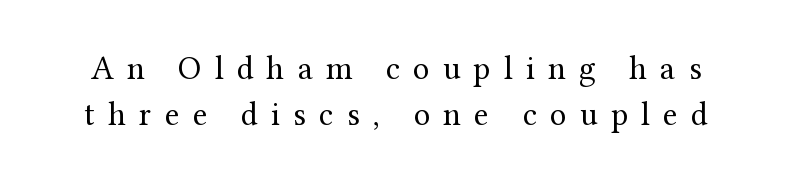
{"serif": "yes", "italic": "no", "bold": "no", "weight": "regular", "width": "normal", "stroke_contrast": "medium", "x_height": "medium", "monospaced": "no", "underline": "no", "line_spacing": "normal", "line_spacing_ratio": 1.39, "letter_spacing": "wide", "letter_spacing_em": 0.4, "glyph_px": 33}
